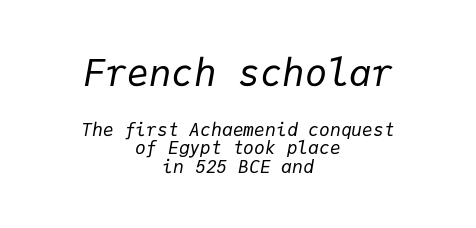
The text carries the slant typical of an italic or oblique font. The type is set solid horizontally, with unmodified tracking. The line-height multiplier appears low, near solid setting. Notice how the passage keeps no hard edge, just a central spine.
